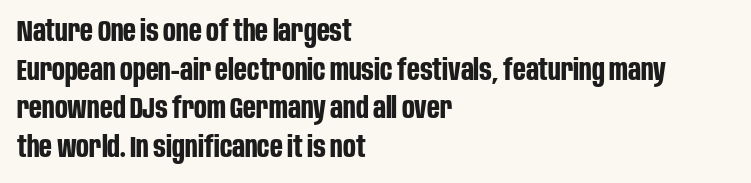
Q: Is the text bold? A: Yes.
Q: Is the text italic (slanted)? A: No, it is upright.
Q: Is the typeface a serif or a sans-serif typeface? A: Sans-serif.
Q: Is the text underlined? A: No.
Q: How is the paragraph aligned? A: Left-aligned.
Q: Is the spacing between letters normal or unusually wide? A: Normal.
Q: Is the spacing between lines tight, normal or loose? A: Normal.
Q: Width (condensed, normal, or wide)? A: Condensed.
Q: Stroke contrast? A: Low.
Q: x-height? A: Large.
Q: Monospaced? A: No.
